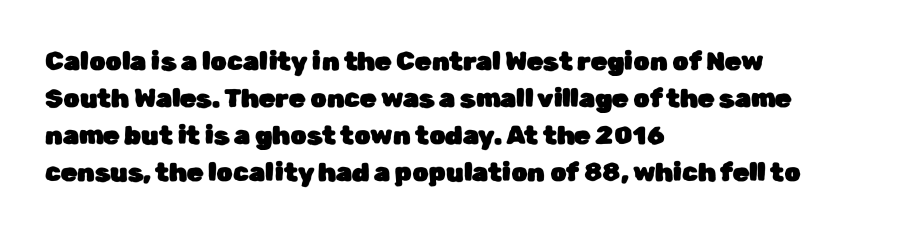
Inter-character spacing is left at the font's built-in metrics. Bare-footed words on every line. Every stem runs plumb, perpendicular to the baseline. Line spacing here is normal. Every row of glyphs begins at an identical x-position on the left.
